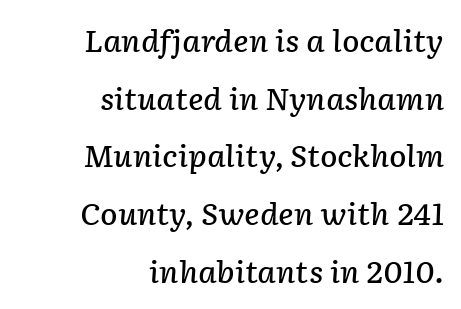
{"italic": "yes", "lean": "right", "slant_degrees": 2, "bold": "semi", "weight": "semibold", "width": "normal", "stroke_contrast": "low", "x_height": "medium", "monospaced": "no", "underline": "no", "align": "right", "line_spacing": "loose", "line_spacing_ratio": 1.99, "letter_spacing": "normal", "letter_spacing_em": 0.0, "glyph_px": 29}
